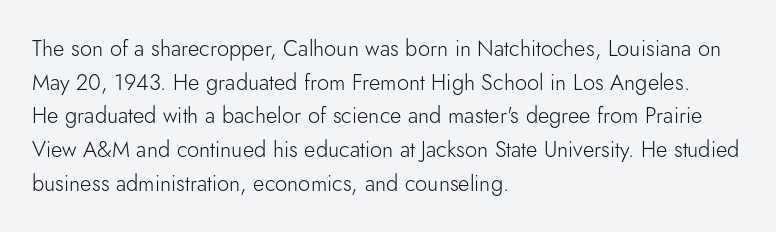
{"italic": "no", "bold": "no", "underline": "no", "align": "left", "line_spacing": "normal", "line_spacing_ratio": 1.53, "letter_spacing": "normal", "letter_spacing_em": 0.0, "glyph_px": 22}
